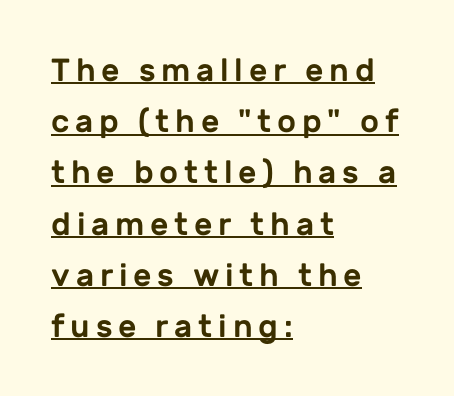
Q: Is the text italic (slanted)? A: No, it is upright.
Q: Is the typeface a serif or a sans-serif typeface? A: Sans-serif.
Q: Is the text underlined? A: Yes.
Q: How is the paragraph aligned? A: Left-aligned.
Q: Is the spacing between lines tight, normal or loose? A: Normal.
Q: Width (condensed, normal, or wide)? A: Normal.
Q: Stroke contrast? A: Low.
Q: x-height? A: Medium.
Q: Monospaced? A: No.
